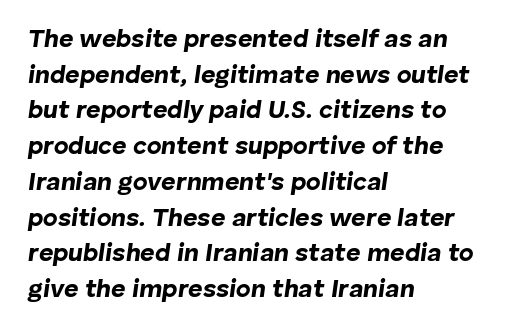
The image shows 25 px bold type, italic (leaning right); set left-aligned, normal line spacing (1.43x), normal letter spacing, not underlined.
